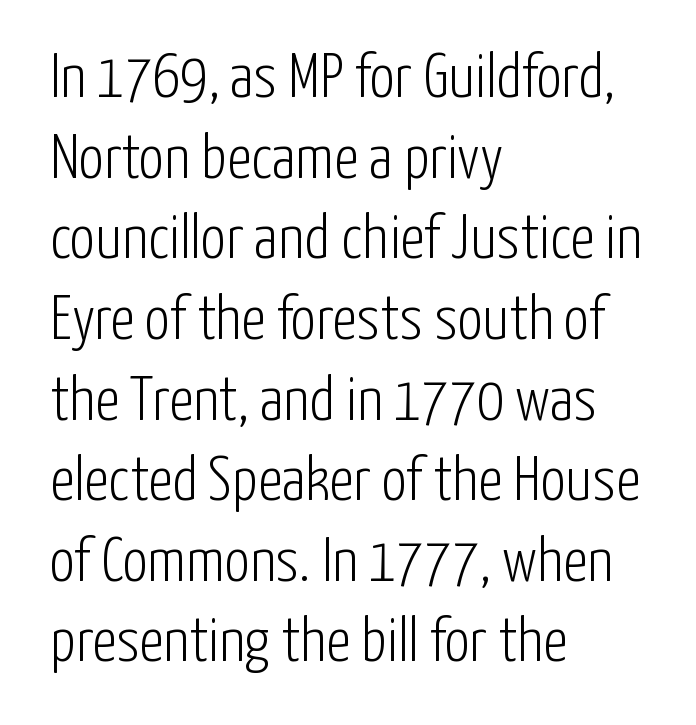
Q: Is the text bold? A: No.
Q: Is the text italic (slanted)? A: No, it is upright.
Q: Is the typeface a serif or a sans-serif typeface? A: Sans-serif.
Q: Is the text underlined? A: No.
Q: How is the paragraph aligned? A: Left-aligned.
Q: Is the spacing between letters normal or unusually wide? A: Normal.
Q: Is the spacing between lines tight, normal or loose? A: Normal.
Q: Width (condensed, normal, or wide)? A: Condensed.
Q: Stroke contrast? A: Low.
Q: x-height? A: Medium.
Q: Monospaced? A: No.
